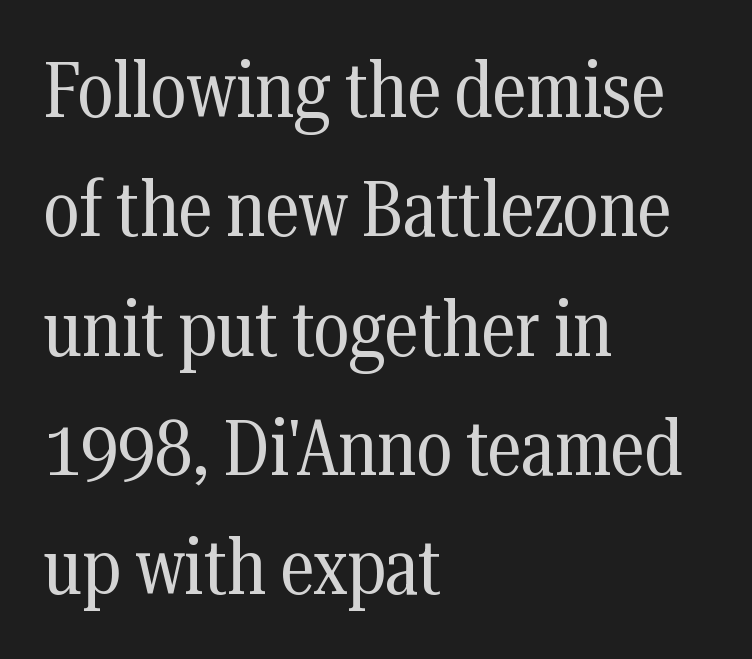
Q: Is the text bold? A: No.
Q: Is the text italic (slanted)? A: No, it is upright.
Q: Is the typeface a serif or a sans-serif typeface? A: Serif.
Q: Is the text underlined? A: No.
Q: How is the paragraph aligned? A: Left-aligned.
Q: Is the spacing between letters normal or unusually wide? A: Normal.
Q: Is the spacing between lines tight, normal or loose? A: Normal.
Q: Width (condensed, normal, or wide)? A: Condensed.
Q: Stroke contrast? A: Medium.
Q: x-height? A: Medium.
Q: Monospaced? A: No.
